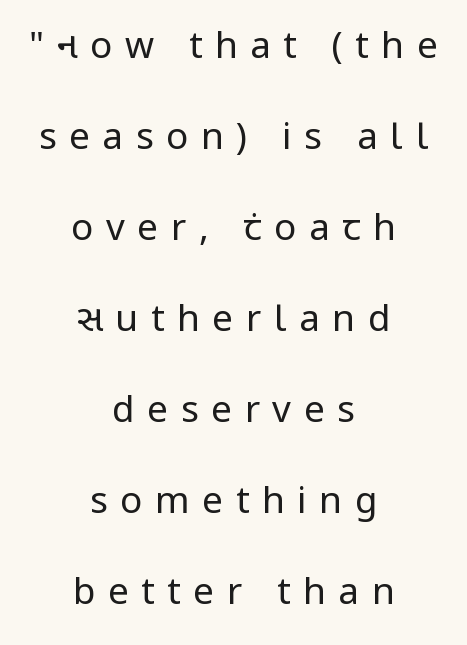
Q: Is the text bold? A: No.
Q: Is the text italic (slanted)? A: No, it is upright.
Q: Is the typeface a serif or a sans-serif typeface? A: Sans-serif.
Q: Is the text underlined? A: No.
Q: How is the paragraph aligned? A: Centered.
Q: Is the spacing between letters normal or unusually wide? A: Unusually wide.
Q: Is the spacing between lines tight, normal or loose? A: Loose.
Q: Width (condensed, normal, or wide)? A: Normal.
Q: Stroke contrast? A: Low.
Q: x-height? A: Medium.
Q: Monospaced? A: No.
